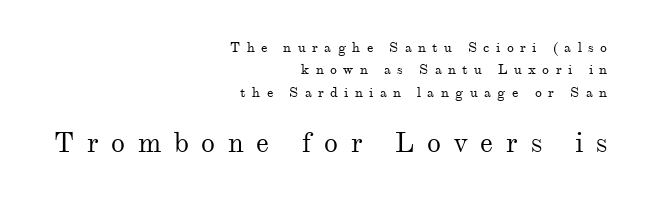
{"serif": "yes", "italic": "no", "bold": "no", "weight": "regular", "width": "normal", "stroke_contrast": "medium", "x_height": "small", "monospaced": "no", "underline": "no", "align": "right", "line_spacing": "normal", "line_spacing_ratio": 1.59, "letter_spacing": "wide", "letter_spacing_em": 0.45, "larger_block": "second", "size_ratio": 2.0, "glyph_px": 28}
